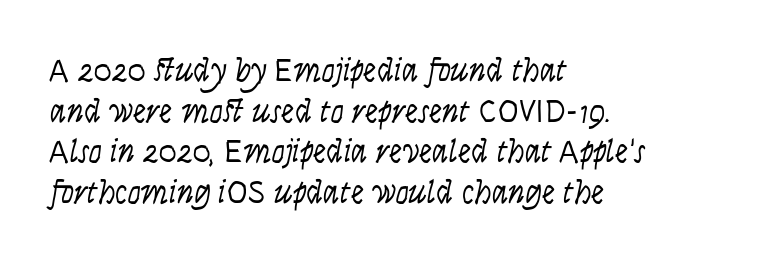
The image shows 33 px light, condensed sans-serif type; set left-aligned, line spacing 1.23x, normal letter spacing, not underlined; low stroke contrast and a large x-height.
